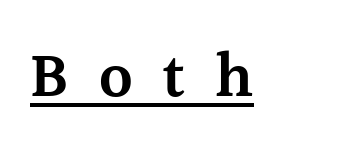
Q: Is the text bold? A: Semi-bold.
Q: Is the text italic (slanted)? A: No, it is upright.
Q: Is the typeface a serif or a sans-serif typeface? A: Serif.
Q: Is the text underlined? A: Yes.
Q: How is the paragraph aligned? A: Left-aligned.
Q: Is the spacing between letters normal or unusually wide? A: Unusually wide.
Q: Width (condensed, normal, or wide)? A: Normal.
Q: x-height? A: Medium.
Q: Monospaced? A: No.
